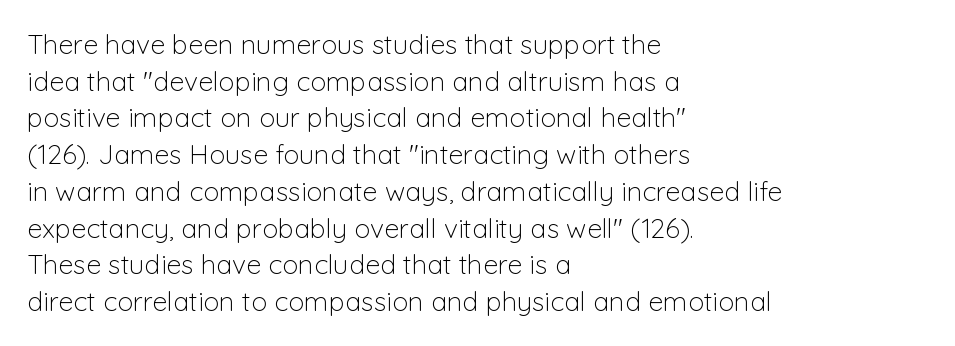
{"italic": "no", "bold": "no", "underline": "no", "align": "left", "line_spacing": "normal", "line_spacing_ratio": 1.36, "letter_spacing": "normal", "letter_spacing_em": 0.0, "glyph_px": 27}
